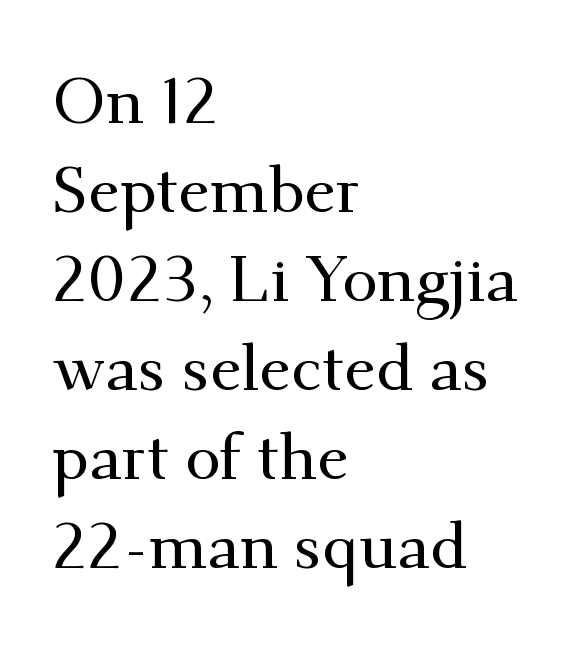
Upright lettering throughout. Caption: standard tracking, unaltered. Here the designer chose a conventional face with non-uniform glyph widths. To sum up the face: it has serifs. If you drew a ruler down the left edge, every line would touch it.
